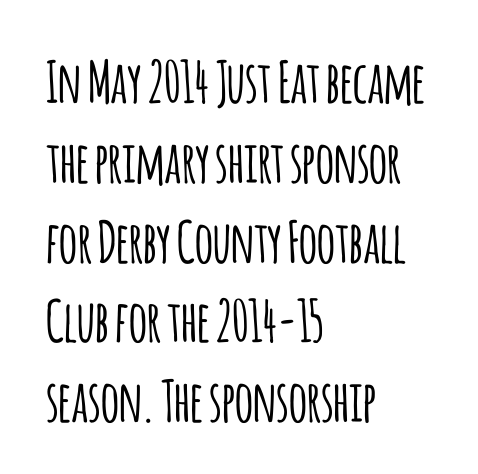
The image shows 57 px condensed sans-serif type, upright; set left-aligned, normal line spacing (1.4x), normal letter spacing, not underlined; low stroke contrast and a large x-height.
